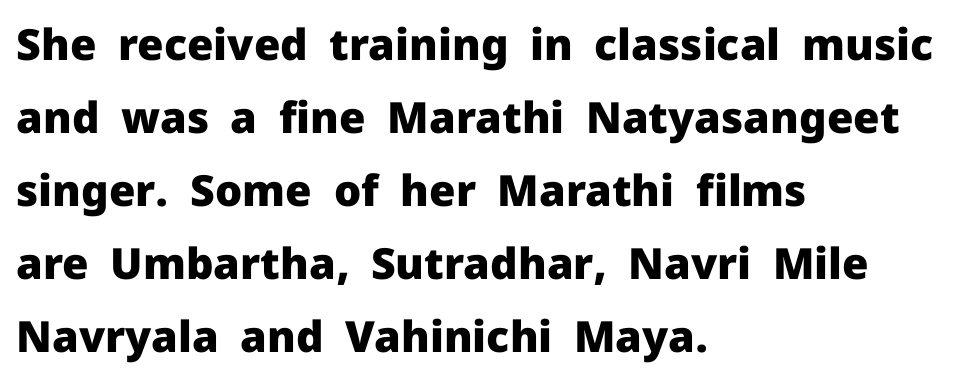
The image shows 43 px heavy sans-serif type, upright; set left-aligned, normal line spacing (1.7x), normal letter spacing, not underlined; low stroke contrast and a medium x-height.
